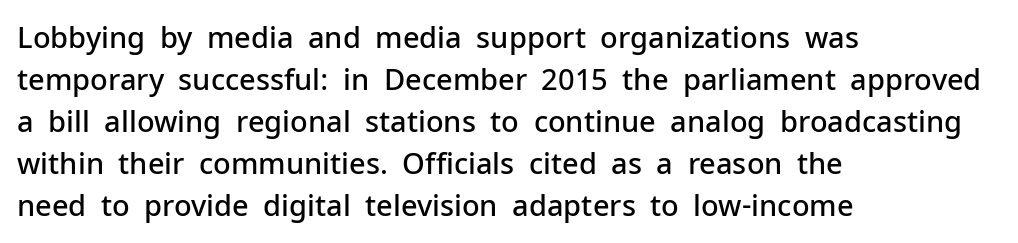
The image shows 29 px semibold sans-serif type, upright; set left-aligned, normal line spacing (1.45x), normal letter spacing, not underlined; low stroke contrast and a medium x-height.
